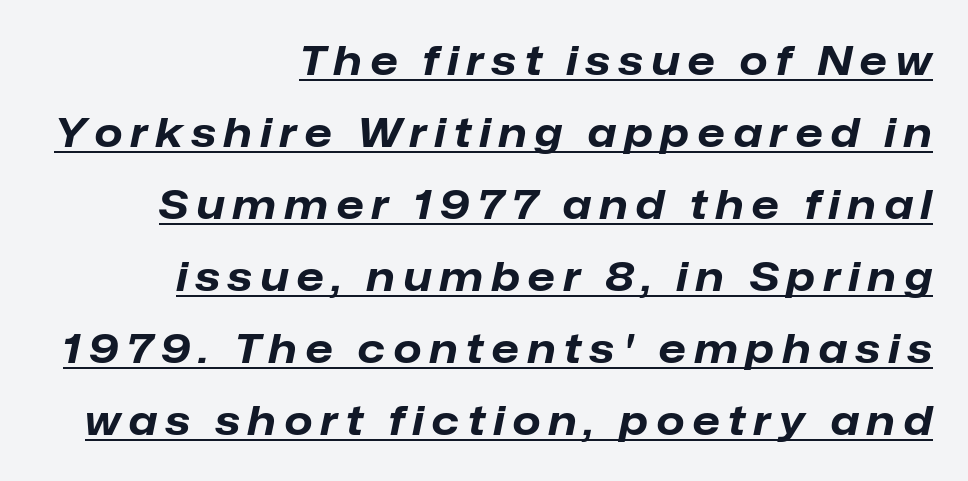
Q: Is the text bold? A: Yes.
Q: Is the text italic (slanted)? A: Yes, it leans right by about 12 degrees.
Q: Is the text underlined? A: Yes.
Q: How is the paragraph aligned? A: Right-aligned.
Q: Is the spacing between letters normal or unusually wide? A: Unusually wide.
Q: Width (condensed, normal, or wide)? A: Normal.
Q: Stroke contrast? A: Low.
Q: x-height? A: Medium.
Q: Monospaced? A: No.
